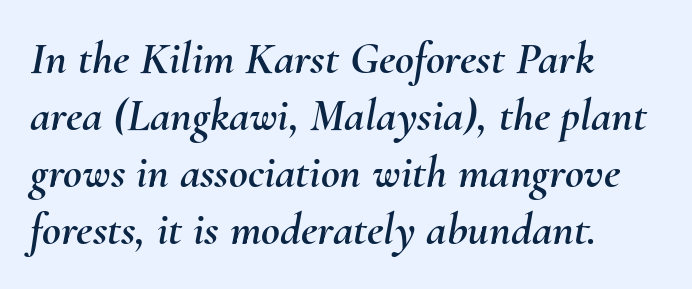
{"italic": "yes", "lean": "right", "slant_degrees": 10, "width": "normal", "stroke_contrast": "medium", "x_height": "small", "monospaced": "no", "underline": "no", "align": "left", "line_spacing_ratio": 1.24, "letter_spacing": "normal", "letter_spacing_em": 0.0, "glyph_px": 46}
